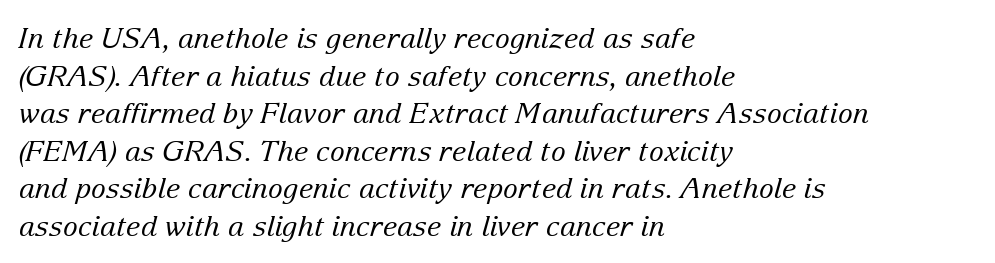
The strokes carry an ordinary text weight at most. Compared with typical paragraphs, the rows here are spaced about the same. Does the copy run flush right? No — it runs flush left. The passage shown is typeset with a serif family. If you drew a line through each stem, it would be angled. Glyph-to-glyph distance matches everyday printed text.
